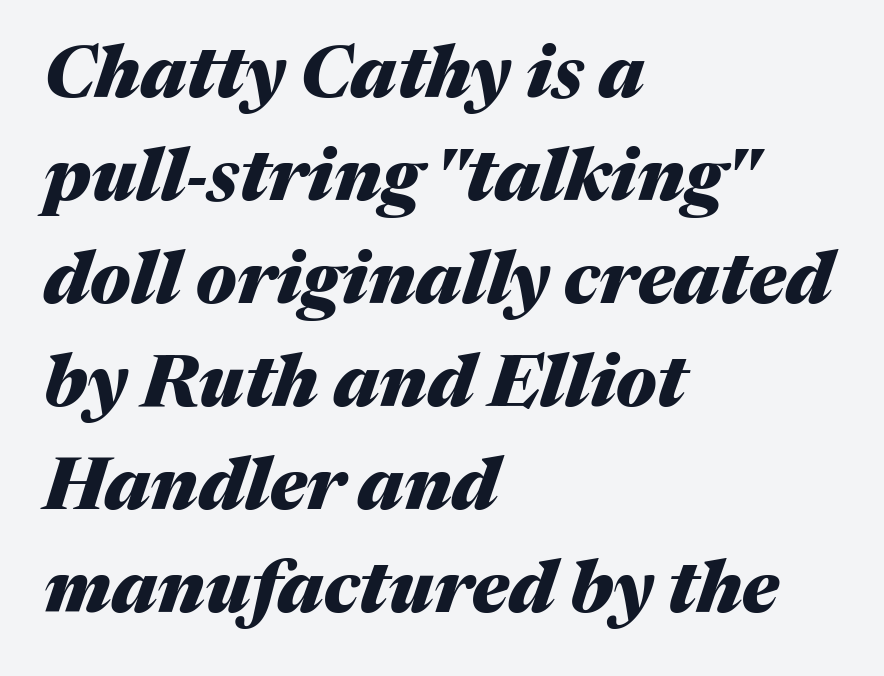
Horizontally, the lines are justified to the leading edge only. The glyphs look as if they've been sheared to an angle. Line spacing here is normal. I'd describe the lettering as bold — thick and assertive.
